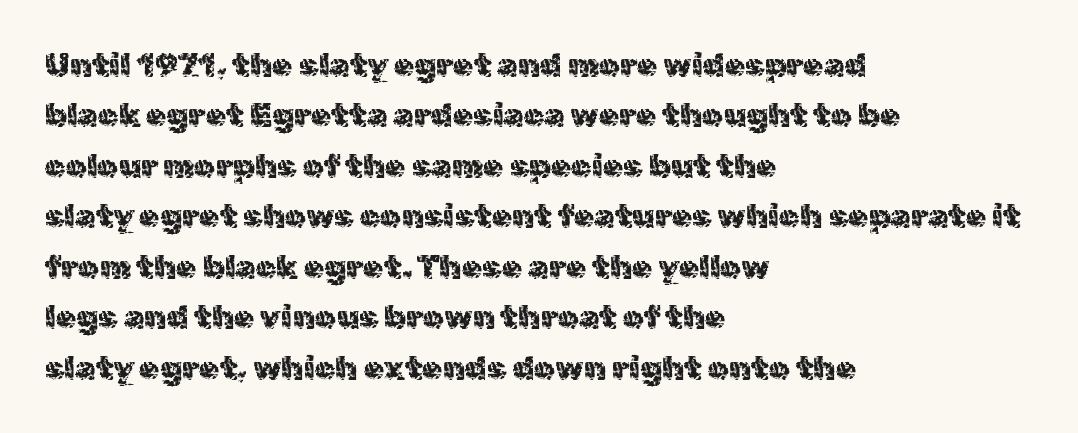
You can tell it's not italic because the verticals are truly vertical. Each letter keeps its own natural width here, so spacing adapts to shape. This rendering leaves character spacing at its baseline value. Caption: multi-line text, flush left, ragged right. Honestly, there is no underline to notice here at all. The strokes carry an ordinary text weight at most.
